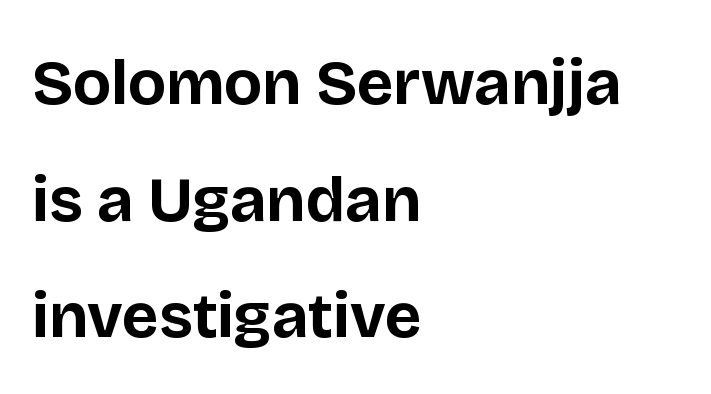
Characters follow at the spacing the type designer built in. Ascenders rise straight up at ninety degrees. This rendering employs a face without finishing strokes, i.e., a sans-serif. Underlining? Definitely not there. Left-aligned paragraph, ragged on the right. Emphasis by weight is at full strength: bold.
